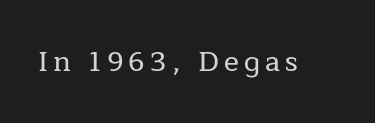
The image shows 28 px serif type, upright; set not underlined; low stroke contrast and a medium x-height.
